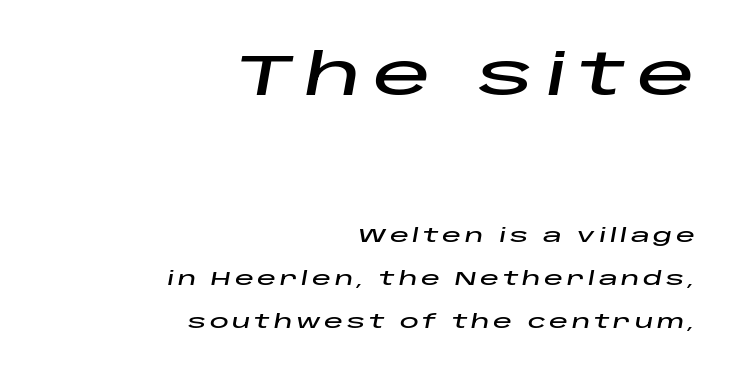
{"italic": "yes", "lean": "right", "slant_degrees": 10, "width": "wide", "stroke_contrast": "low", "x_height": "large", "monospaced": "no", "underline": "no", "align": "right", "line_spacing": "loose", "line_spacing_ratio": 2.27, "larger_block": "first", "size_ratio": 3.05, "glyph_px": 58}
